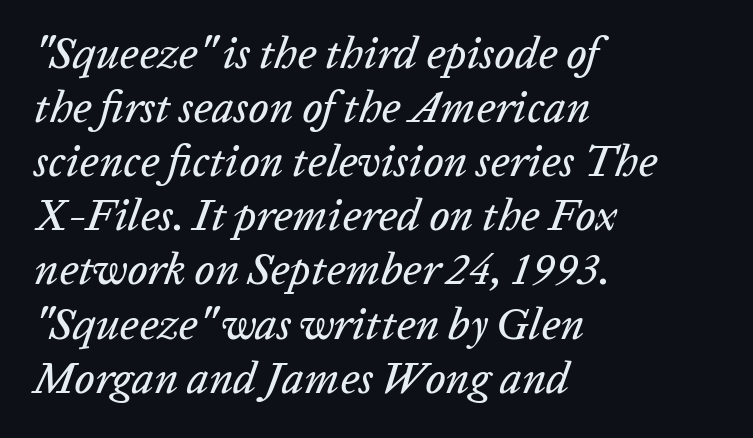
The letters advance in unequal steps, a hallmark of proportional type. The glyphs look as if they've been sheared to an angle. Left-aligned paragraph, ragged on the right. The strip under each line holds only bare page. The horizontal fit of the characters is conventional and even.
